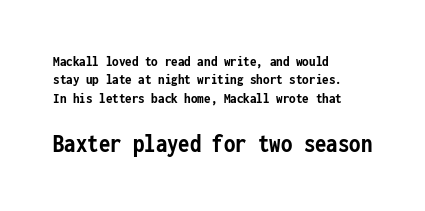
The image shows 26 px bold type, upright; set left-aligned, line spacing 1.23x, normal letter spacing, not underlined; the second (bottom) block is 1.73x larger.
